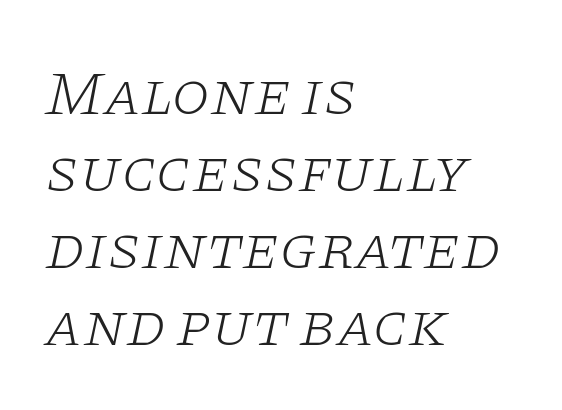
These lines keep a tight, regular rhythm from letter to letter. Nobody drew a line under any word here. Vertical stems look standard width or narrower in stroke. Yep, those are serifs on the letters. Compared with a centered layout, this one pins lines to the left instead.
